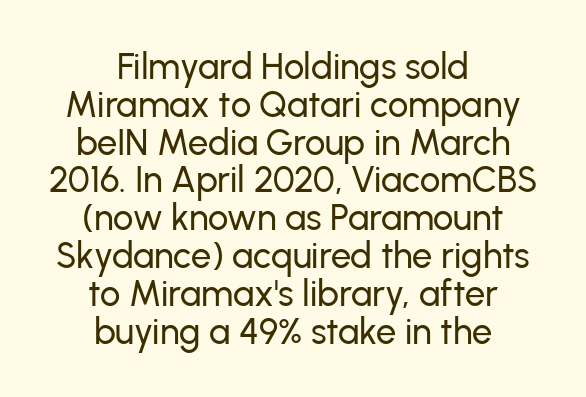
{"serif": "no", "italic": "no", "width": "normal", "stroke_contrast": "low", "x_height": "medium", "monospaced": "no", "underline": "no", "align": "center", "line_spacing": "tight", "line_spacing_ratio": 1.05, "letter_spacing": "normal", "letter_spacing_em": 0.0, "glyph_px": 36}
